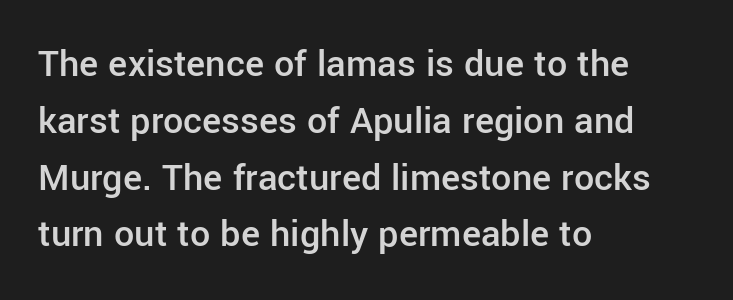
The image shows 40 px semibold sans-serif type, upright; set left-aligned, normal line spacing (1.42x), normal letter spacing, not underlined; low stroke contrast and a medium x-height.
